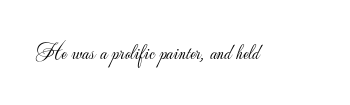
Q: Is the text bold? A: No.
Q: Is the text italic (slanted)? A: Yes.
Q: Is the text underlined? A: No.
Q: Is the spacing between letters normal or unusually wide? A: Normal.
